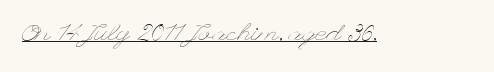
The image shows 25 px text type; set normal letter spacing, underlined.
